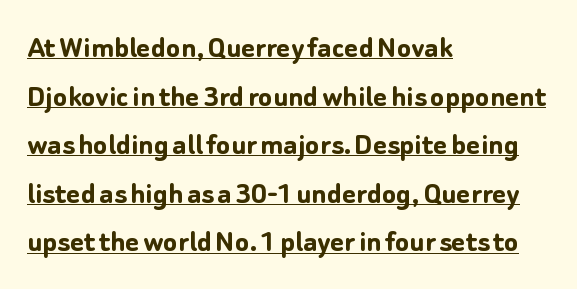
{"serif": "no", "italic": "no", "bold": "yes", "weight": "semibold", "width": "normal", "stroke_contrast": "low", "x_height": "medium", "monospaced": "no", "underline": "yes", "align": "left", "line_spacing": "normal", "line_spacing_ratio": 1.47, "letter_spacing": "normal", "letter_spacing_em": 0.0, "glyph_px": 33}
